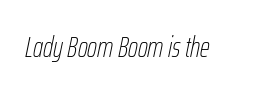
The image shows 28 px thin, condensed type, italic (leaning right); set normal letter spacing, not underlined; low stroke contrast and a medium x-height.
